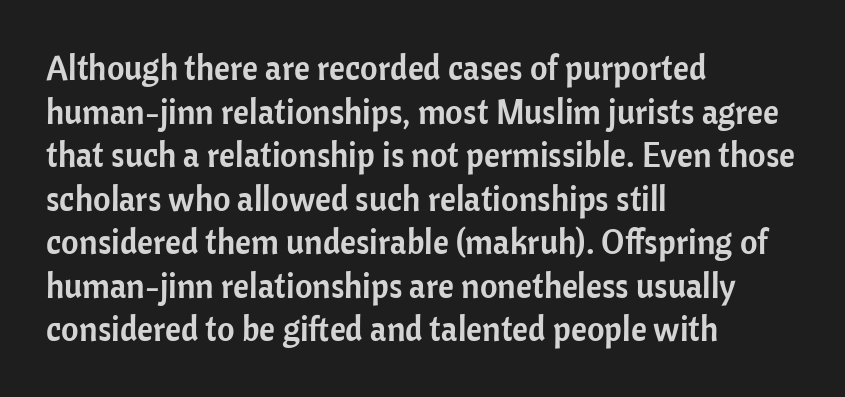
{"serif": "no", "italic": "no", "width": "normal", "stroke_contrast": "low", "x_height": "medium", "monospaced": "no", "underline": "no", "align": "left", "line_spacing": "normal", "line_spacing_ratio": 1.28, "letter_spacing": "normal", "letter_spacing_em": 0.0, "glyph_px": 34}
